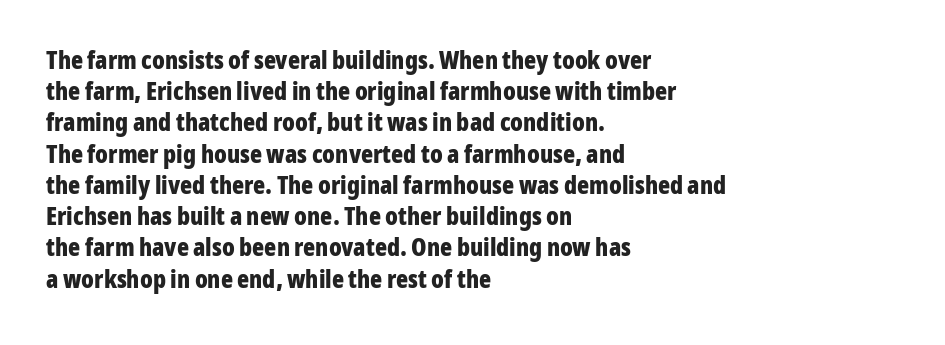
Q: Is the text bold? A: Yes.
Q: Is the text italic (slanted)? A: No, it is upright.
Q: Is the text underlined? A: No.
Q: How is the paragraph aligned? A: Left-aligned.
Q: Is the spacing between letters normal or unusually wide? A: Normal.
Q: Is the spacing between lines tight, normal or loose? A: Normal.
